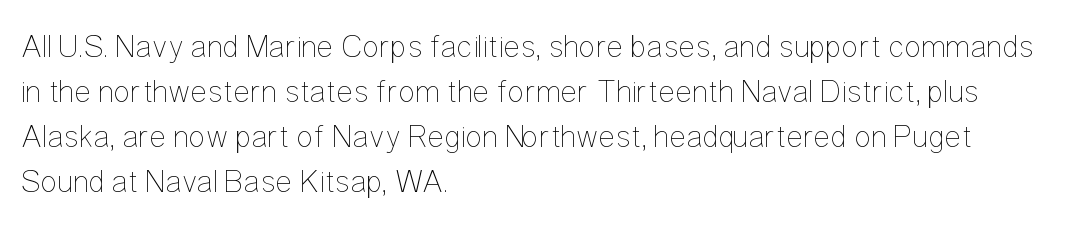
Q: Is the text bold? A: No.
Q: Is the text italic (slanted)? A: No, it is upright.
Q: Is the text underlined? A: No.
Q: How is the paragraph aligned? A: Left-aligned.
Q: Is the spacing between letters normal or unusually wide? A: Normal.
Q: Is the spacing between lines tight, normal or loose? A: Normal.
Q: Width (condensed, normal, or wide)? A: Condensed.
Q: Stroke contrast? A: Low.
Q: x-height? A: Medium.
Q: Monospaced? A: No.
